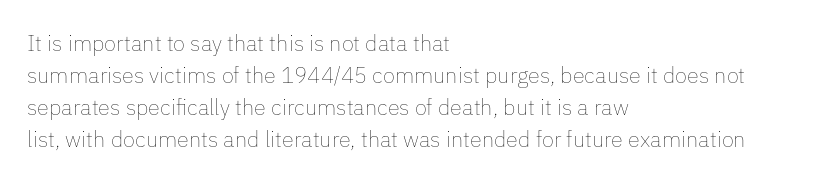
Q: Is the text bold? A: No.
Q: Is the text italic (slanted)? A: No, it is upright.
Q: Is the text underlined? A: No.
Q: How is the paragraph aligned? A: Left-aligned.
Q: Is the spacing between letters normal or unusually wide? A: Normal.
Q: Is the spacing between lines tight, normal or loose? A: Normal.
